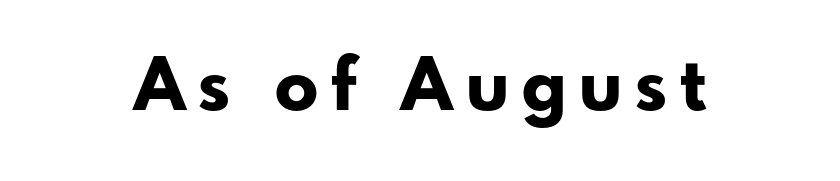
{"serif": "no", "italic": "no", "bold": "yes", "weight": "bold", "width": "normal", "stroke_contrast": "low", "x_height": "small", "monospaced": "no", "underline": "no", "glyph_px": 72}
